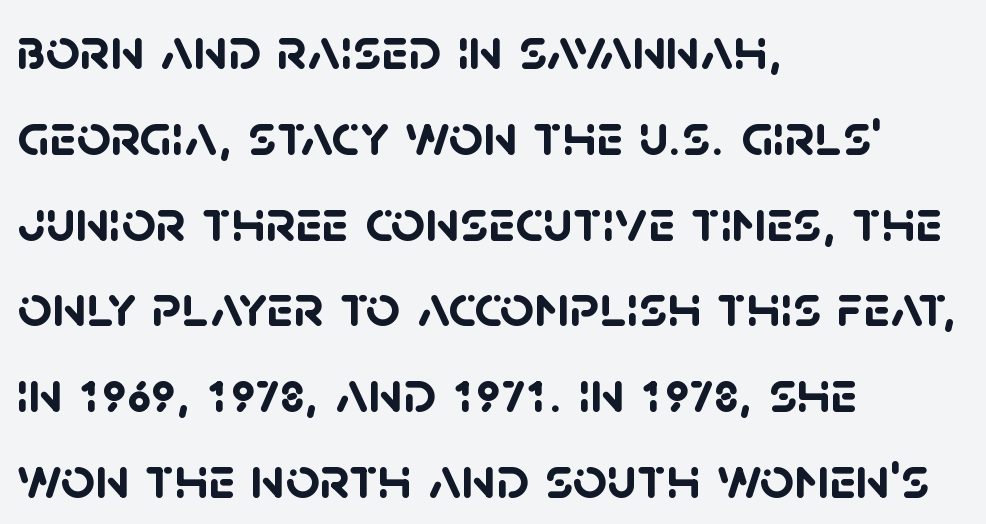
Q: Is the text bold? A: Yes.
Q: Is the typeface a serif or a sans-serif typeface? A: Sans-serif.
Q: Is the text underlined? A: No.
Q: How is the paragraph aligned? A: Left-aligned.
Q: Is the spacing between letters normal or unusually wide? A: Normal.
Q: Is the spacing between lines tight, normal or loose? A: Normal.
Q: Width (condensed, normal, or wide)? A: Normal.
Q: Stroke contrast? A: Low.
Q: x-height? A: Large.
Q: Monospaced? A: No.
